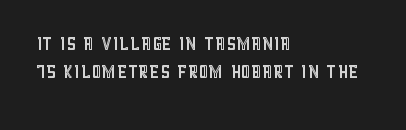
{"italic": "no", "underline": "no", "align": "left", "line_spacing": "tight", "line_spacing_ratio": 1.12, "letter_spacing": "normal", "letter_spacing_em": 0.0, "glyph_px": 25}
